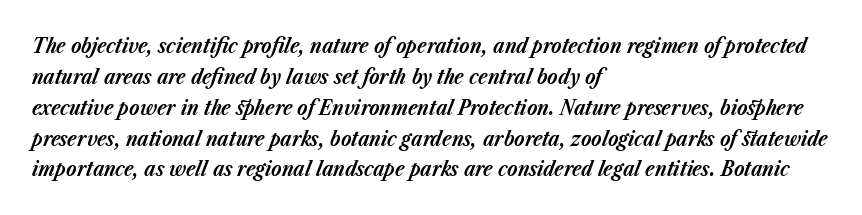
Italic? Definitely — the glyphs are oblique. Horizontal bands of white between lines are of average thickness. The rendering anchors every line to the left-hand side. Words float on clear page, feet unadorned. Inter-character spacing is left at the font's built-in metrics. Heft: maximum for text — a bold.
